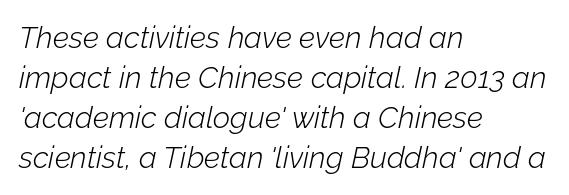
A typesetter would call this zero additional tracking. Line spacing here is normal. The letterforms sit at book weight or below. Looks like regular typesetting: each glyph gets only the width it needs. Just letters on the line, the space beneath them empty. Each line starts at the same left margin while the right side varies.
